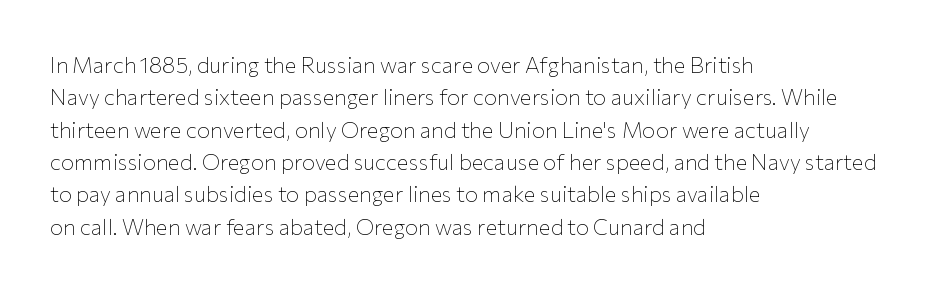
The image shows 22 px text type, upright; set left-aligned, normal line spacing (1.47x), normal letter spacing, not underlined.
